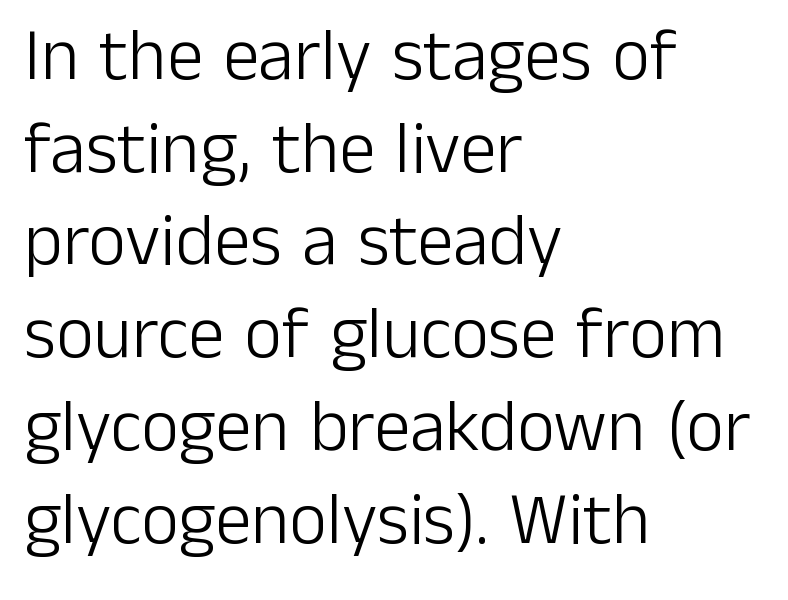
A classic flush-left, rag-right setting is used for this passage. The glyphs in this specimen are sans serif. Looks like regular typesetting: each glyph gets only the width it needs. The font sits on the lighter half of the weight spectrum, regular included.
